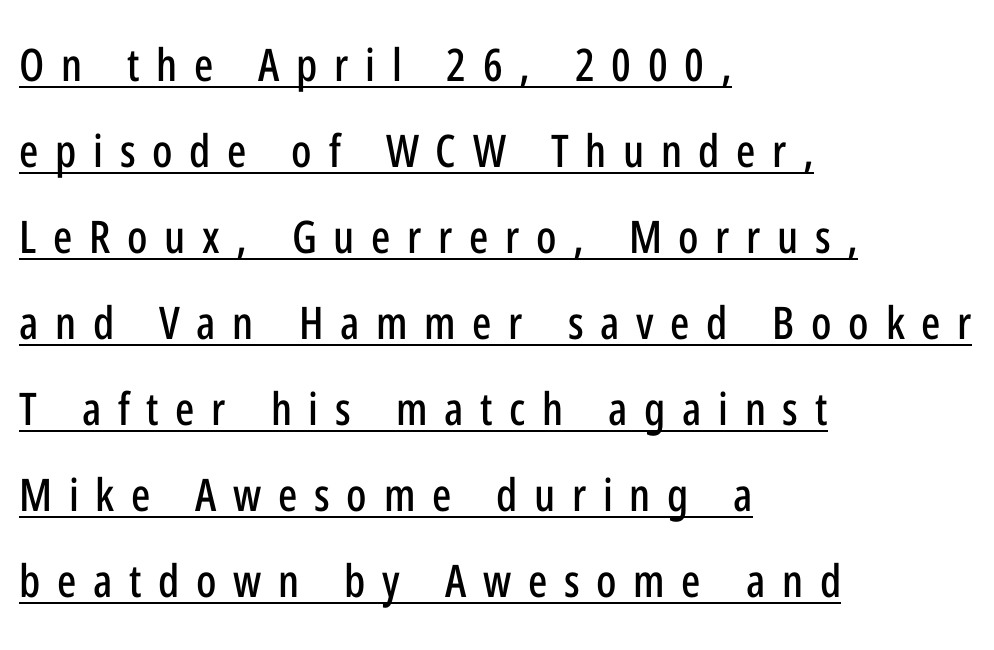
Posture: straight, roman, zero tilt. The passage shown has open, widely tracked lettering throughout. In CSS terms this would be text-align: left. The face used here is proportionally spaced, like ordinary book or web type. The space between consecutive lines is lavish.
